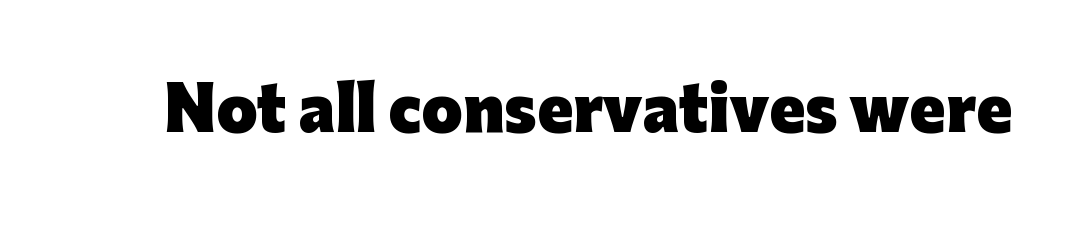
{"serif": "no", "italic": "no", "bold": "yes", "weight": "heavy", "width": "normal", "stroke_contrast": "low", "x_height": "medium", "monospaced": "no", "underline": "no", "letter_spacing": "normal", "letter_spacing_em": 0.0, "glyph_px": 59}
